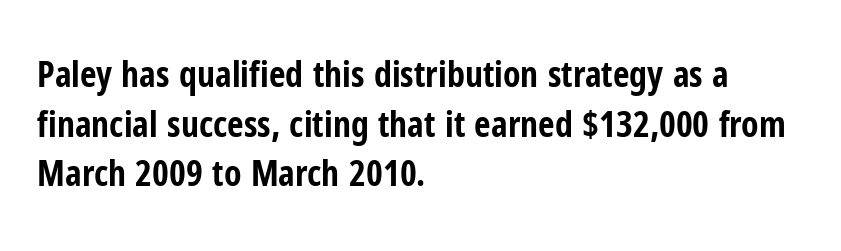
{"serif": "no", "italic": "no", "bold": "yes", "weight": "bold", "width": "condensed", "stroke_contrast": "low", "x_height": "medium", "monospaced": "no", "underline": "no", "align": "left", "line_spacing": "normal", "line_spacing_ratio": 1.38, "letter_spacing": "normal", "letter_spacing_em": 0.0, "glyph_px": 36}
